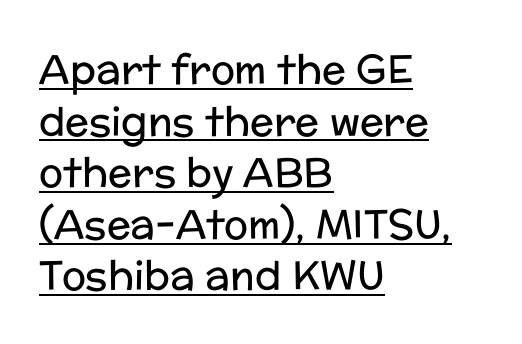
{"serif": "no", "italic": "no", "bold": "no", "weight": "regular", "width": "normal", "stroke_contrast": "low", "x_height": "medium", "monospaced": "no", "underline": "yes", "align": "left", "line_spacing": "normal", "line_spacing_ratio": 1.29, "letter_spacing": "normal", "letter_spacing_em": 0.0, "glyph_px": 40}
